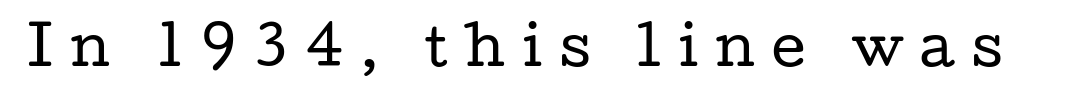
The image shows 53 px regular-weight, wide serif type, upright; set unusually wide letter spacing (+0.32 em), not underlined; low stroke contrast and a medium x-height.
